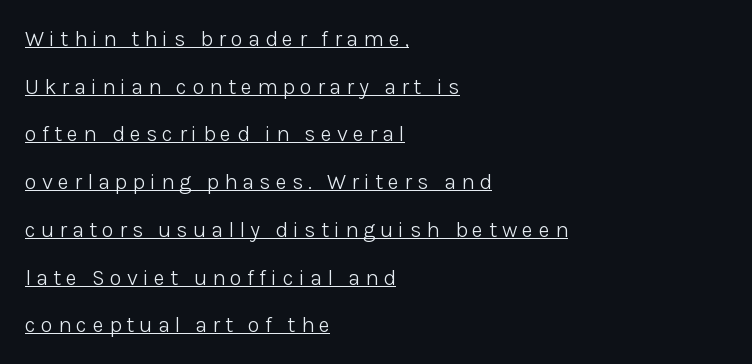
{"italic": "no", "bold": "no", "underline": "yes", "align": "left", "line_spacing": "loose", "line_spacing_ratio": 2.17, "letter_spacing": "wide", "letter_spacing_em": 0.23, "glyph_px": 22}
